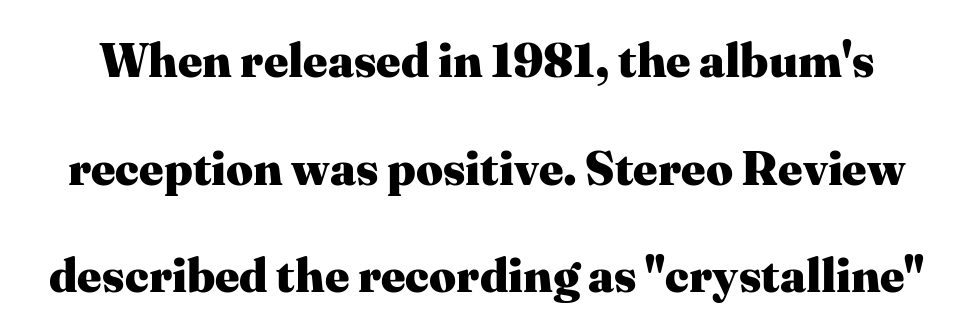
Q: Is the text bold? A: Yes.
Q: Is the text italic (slanted)? A: No, it is upright.
Q: Is the typeface a serif or a sans-serif typeface? A: Serif.
Q: Is the text underlined? A: No.
Q: Is the spacing between letters normal or unusually wide? A: Normal.
Q: Is the spacing between lines tight, normal or loose? A: Loose.
Q: Width (condensed, normal, or wide)? A: Normal.
Q: Stroke contrast? A: Medium.
Q: x-height? A: Medium.
Q: Monospaced? A: No.
